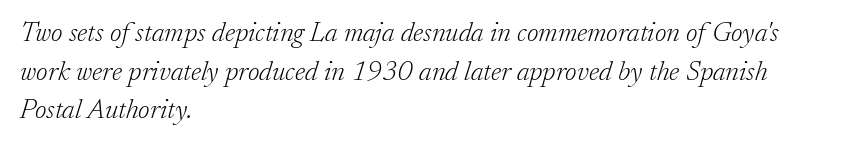
The image shows 28 px light serif type, italic (leaning right); set left-aligned, normal line spacing (1.38x), normal letter spacing, not underlined; low stroke contrast and a small x-height.
